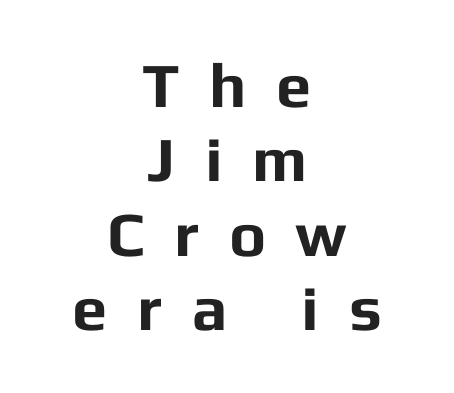
The image shows 63 px bold sans-serif type, upright; set centered, line spacing 1.18x, unusually wide letter spacing (+0.47 em), not underlined; low stroke contrast and a medium x-height.
